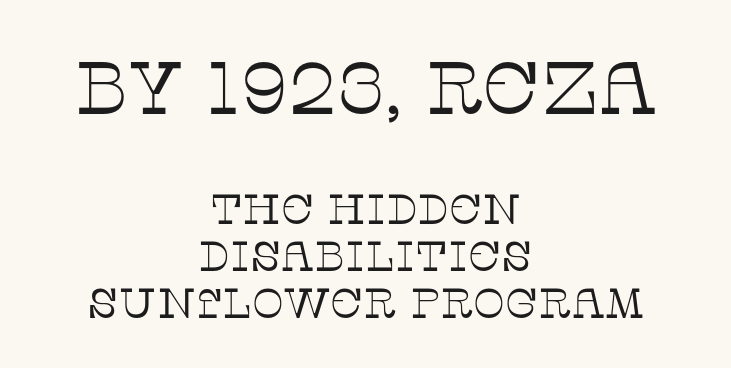
{"serif": "yes", "italic": "no", "bold": "no", "weight": "thin", "width": "normal", "stroke_contrast": "low", "x_height": "large", "monospaced": "no", "underline": "no", "align": "center", "line_spacing": "tight", "line_spacing_ratio": 1.12, "letter_spacing": "normal", "letter_spacing_em": 0.0, "larger_block": "first", "size_ratio": 1.76, "glyph_px": 74}
